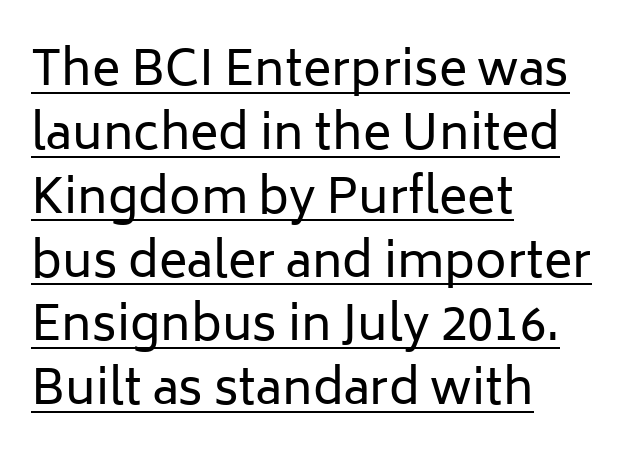
The image shows 48 px regular-weight sans-serif type, upright; set left-aligned, normal line spacing (1.33x), normal letter spacing, underlined; low stroke contrast and a medium x-height.
